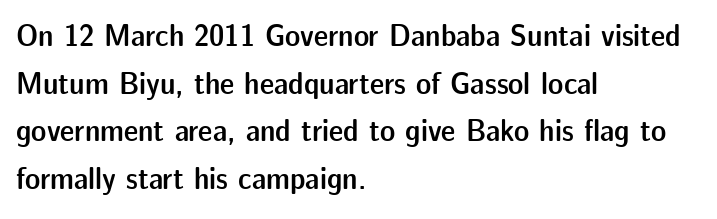
The foot of each line stays bare and open. Look at the tracking — it's just the regular setting, nothing added. A typesetter would mark this as roman, not italic. Every letter is mildly thick-stroked: semibold rather than bold.
